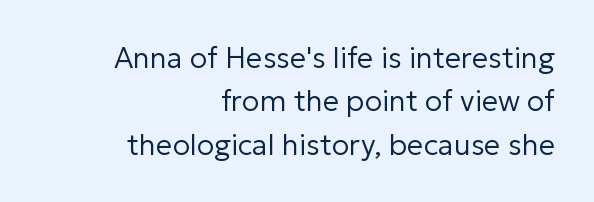
Q: Is the text bold? A: No.
Q: Is the text italic (slanted)? A: No, it is upright.
Q: Is the typeface a serif or a sans-serif typeface? A: Sans-serif.
Q: Is the text underlined? A: No.
Q: How is the paragraph aligned? A: Right-aligned.
Q: Is the spacing between letters normal or unusually wide? A: Normal.
Q: Is the spacing between lines tight, normal or loose? A: Normal.
Q: Width (condensed, normal, or wide)? A: Normal.
Q: Stroke contrast? A: Low.
Q: x-height? A: Medium.
Q: Monospaced? A: No.
